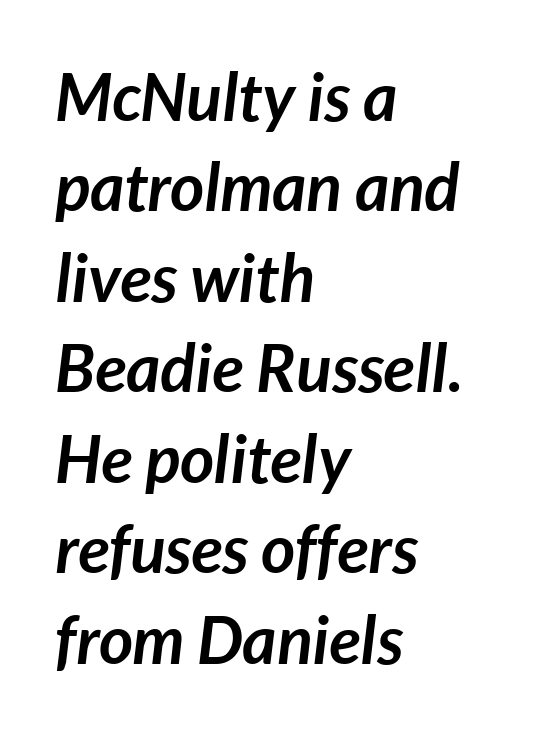
The image shows 66 px semibold type, italic (leaning right); set left-aligned, normal line spacing (1.37x), normal letter spacing, not underlined; low stroke contrast and a medium x-height.
